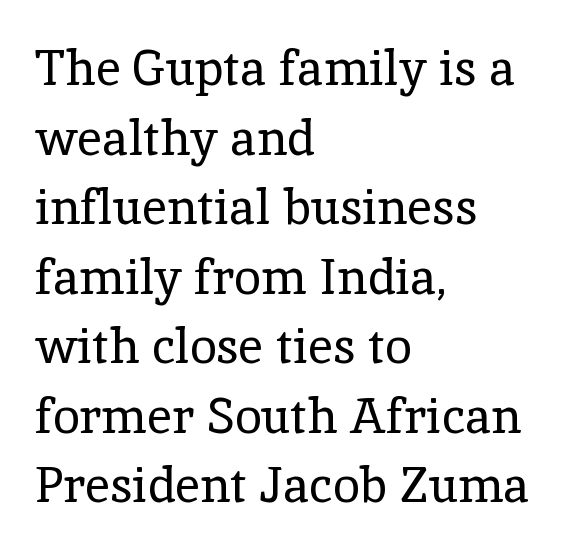
The passage shown is typed in a proportional face where columns would drift. Vertically, the passage feels balanced, rows spaced as you'd expect. Does extra space separate the letters? No, they use regular spacing. Stroke mass is kept to a normal reading level or below.
